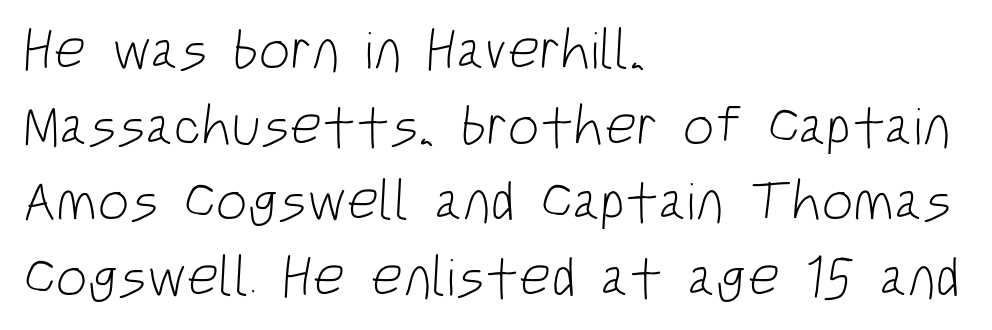
The image shows 56 px light, condensed sans-serif type; set left-aligned, normal line spacing (1.35x), normal letter spacing, not underlined; low stroke contrast and a large x-height.
